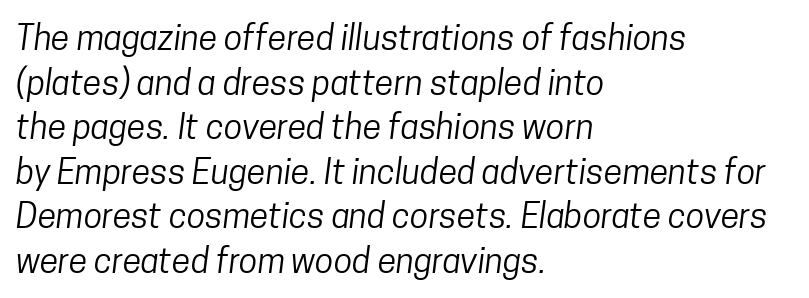
Q: Is the text bold? A: No.
Q: Is the typeface a serif or a sans-serif typeface? A: Sans-serif.
Q: Is the text underlined? A: No.
Q: How is the paragraph aligned? A: Left-aligned.
Q: Is the spacing between letters normal or unusually wide? A: Normal.
Q: Is the spacing between lines tight, normal or loose? A: Normal.
Q: Width (condensed, normal, or wide)? A: Condensed.
Q: Stroke contrast? A: Low.
Q: x-height? A: Medium.
Q: Monospaced? A: No.
